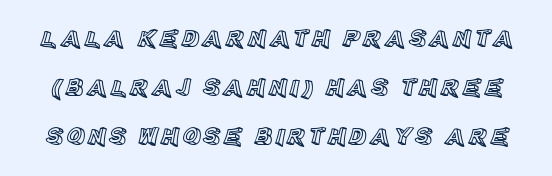
Q: Is the text italic (slanted)? A: Yes.
Q: Is the text underlined? A: No.
Q: Is the spacing between lines tight, normal or loose? A: Loose.
